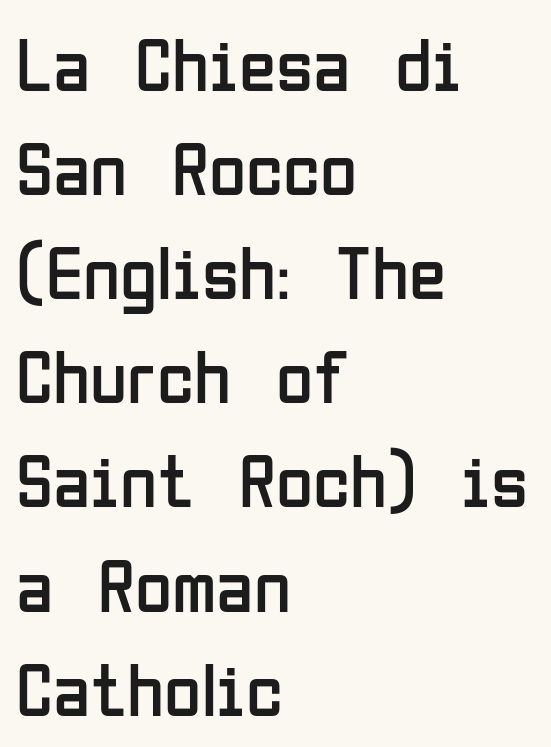
{"serif": "no", "italic": "no", "bold": "no", "weight": "regular", "width": "condensed", "stroke_contrast": "low", "x_height": "medium", "monospaced": "no", "underline": "no", "align": "left", "line_spacing": "normal", "line_spacing_ratio": 1.37, "letter_spacing": "normal", "letter_spacing_em": 0.0, "glyph_px": 76}
